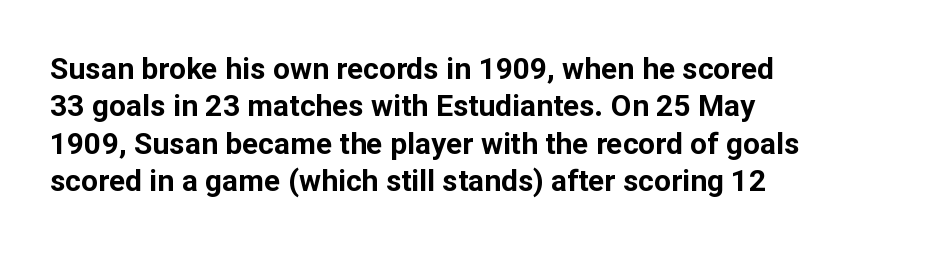
{"serif": "no", "italic": "no", "bold": "yes", "weight": "bold", "width": "normal", "stroke_contrast": "low", "x_height": "medium", "monospaced": "no", "underline": "no", "align": "left", "line_spacing": "normal", "line_spacing_ratio": 1.25, "letter_spacing": "normal", "letter_spacing_em": 0.0, "glyph_px": 30}
